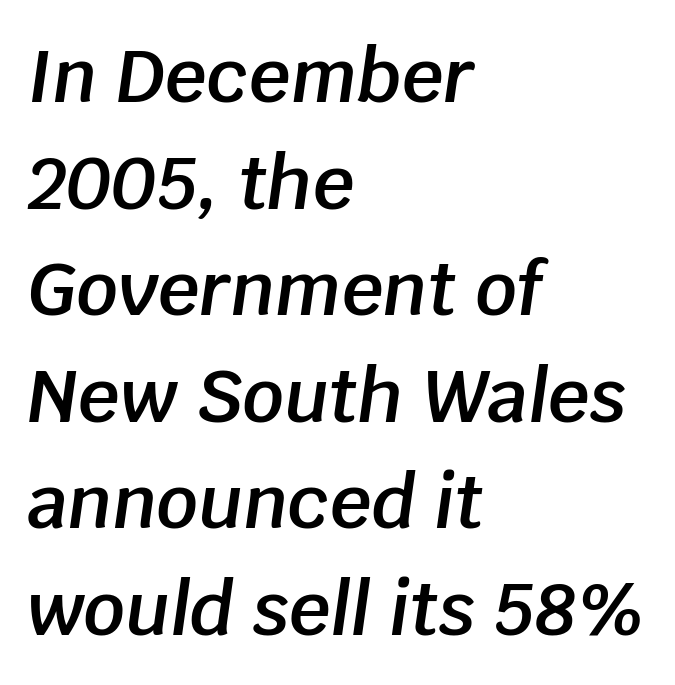
The face used here is a semibold: visibly heavier than regular, lighter than bold. Inter-character spacing is left at the font's built-in metrics. It's the slanting kind of type. The specimen omits any rule beneath the text block's lines.
